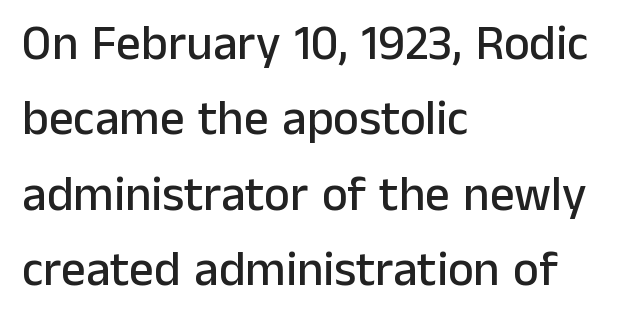
There is no visible air inserted between adjacent glyphs. The characters display no serif detailing; their extremities are plain. Decoration check: the copy has no underline. The line-height multiplier appears to be the usual default.
